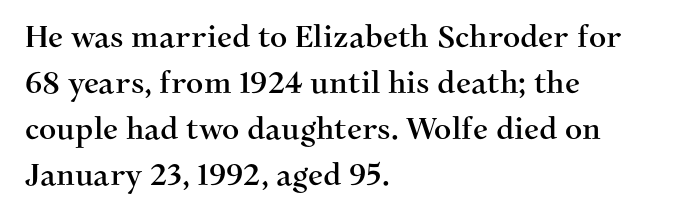
{"serif": "yes", "italic": "no", "width": "normal", "stroke_contrast": "medium", "x_height": "medium", "monospaced": "no", "underline": "no", "align": "left", "line_spacing": "normal", "line_spacing_ratio": 1.53, "letter_spacing": "normal", "letter_spacing_em": 0.0, "glyph_px": 30}
